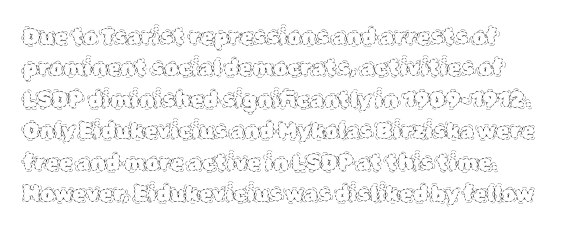
The image shows 22 px text type, upright; set normal line spacing (1.43x), normal letter spacing, not underlined.
